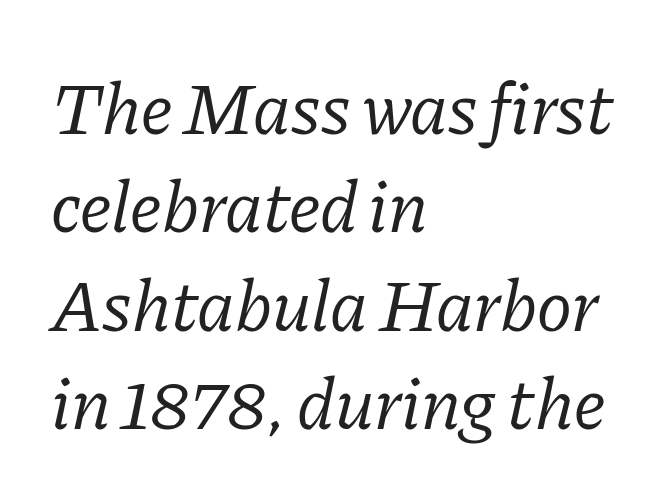
The image shows 74 px regular-weight serif type, italic (leaning right); set left-aligned, normal line spacing (1.33x), normal letter spacing, not underlined; low stroke contrast and a medium x-height.
